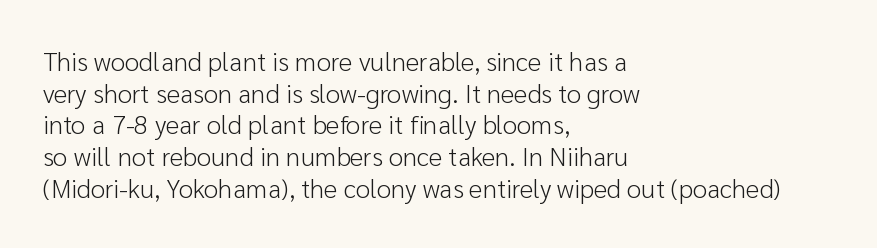
Q: Is the text bold? A: No.
Q: Is the text italic (slanted)? A: No, it is upright.
Q: Is the text underlined? A: No.
Q: How is the paragraph aligned? A: Left-aligned.
Q: Is the spacing between letters normal or unusually wide? A: Normal.
